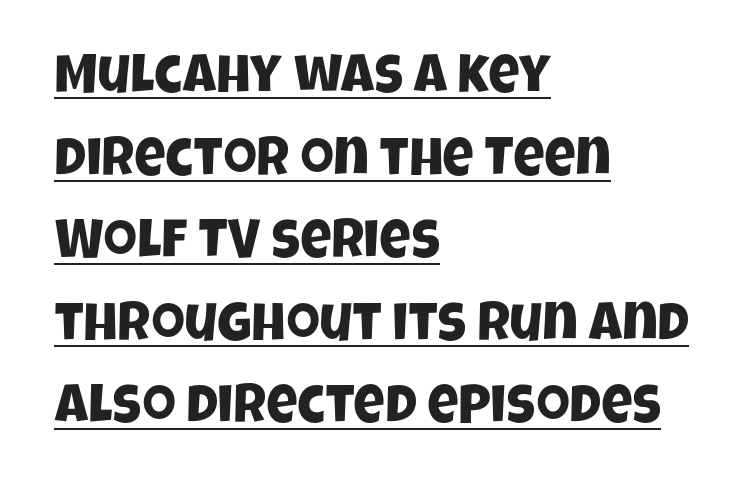
The image shows 54 px condensed sans-serif type; set left-aligned, normal line spacing (1.53x), normal letter spacing, underlined; low stroke contrast and a large x-height.
